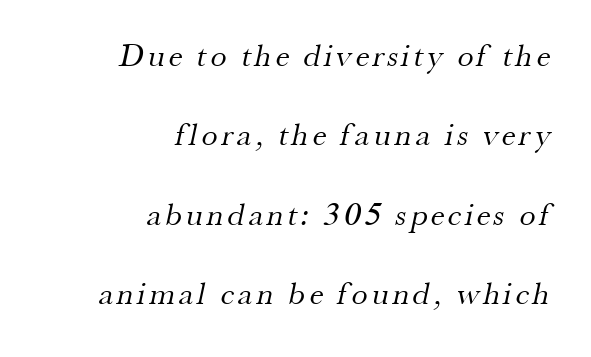
The face used here is proportionally spaced, like ordinary book or web type. Reading down the block, your eye finds every line finishing at a fixed right position. Vertically, the passage feels expansive, rows floating well apart. Classification — serif. Letters rest on an invisible, unmarked baseline.
